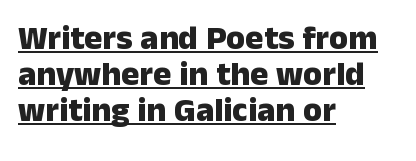
{"serif": "no", "italic": "no", "bold": "yes", "weight": "heavy", "width": "normal", "stroke_contrast": "low", "x_height": "medium", "monospaced": "no", "underline": "yes", "align": "left", "line_spacing": "tight", "line_spacing_ratio": 1.06, "letter_spacing": "normal", "letter_spacing_em": 0.0, "glyph_px": 34}
